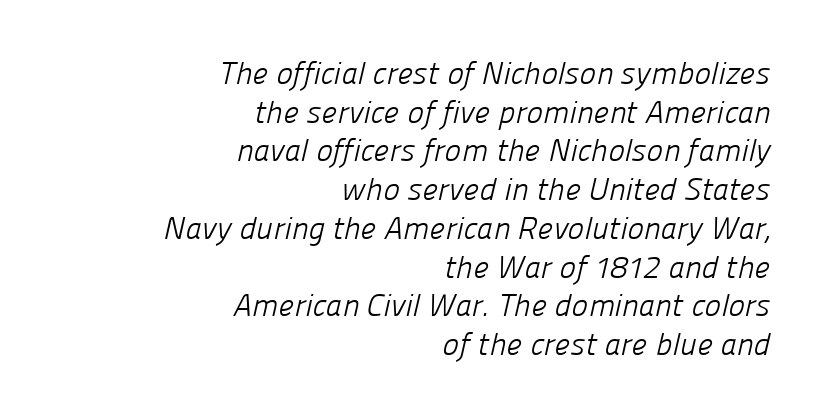
The passage shown is typeset with a sans-serif family. The passage shown is typed in a proportional face where columns would drift. Nothing unusual about the tracking: characters are spaced as the font intends. Each new line begins a customary step beneath the previous one. Horizontal alignment here is rightward, an uncommon choice for prose.
